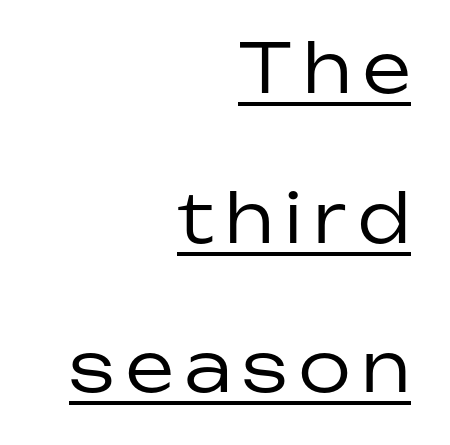
{"serif": "no", "italic": "no", "bold": "no", "weight": "regular", "width": "normal", "stroke_contrast": "low", "x_height": "medium", "monospaced": "no", "underline": "yes", "align": "right", "line_spacing": "loose", "line_spacing_ratio": 2.2, "glyph_px": 68}
